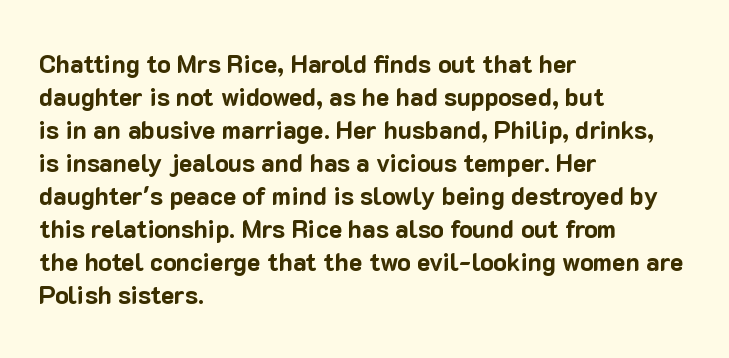
Q: Is the text bold? A: Yes.
Q: Is the text italic (slanted)? A: No, it is upright.
Q: Is the text underlined? A: No.
Q: How is the paragraph aligned? A: Left-aligned.
Q: Is the spacing between letters normal or unusually wide? A: Normal.
Q: Is the spacing between lines tight, normal or loose? A: Normal.
